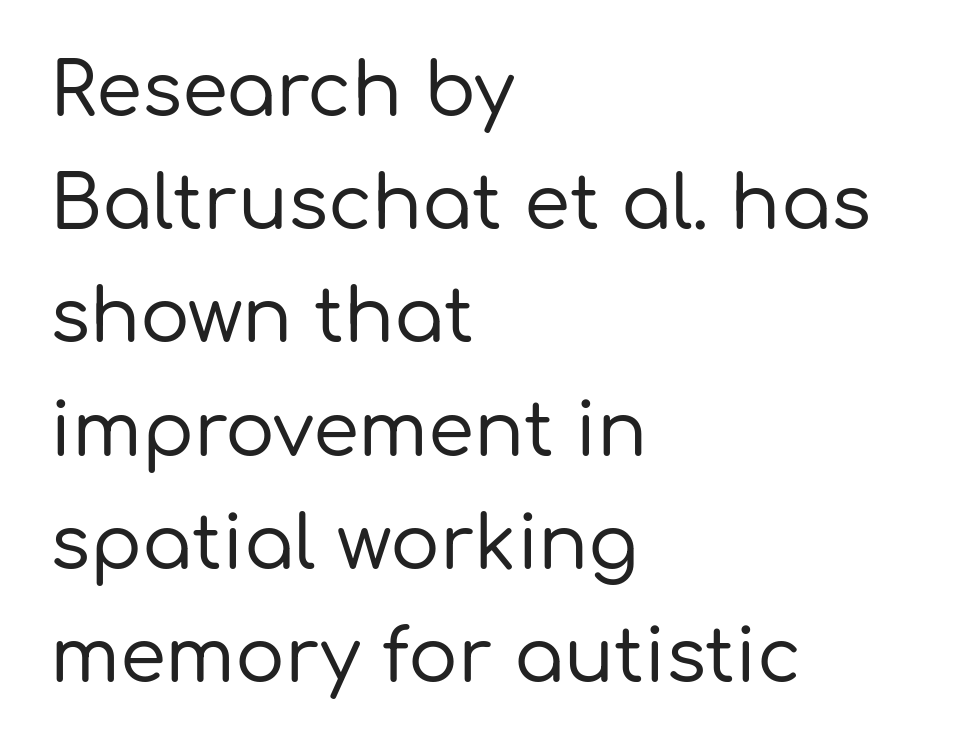
Nope, no serifs anywhere on these letters. You could not count columns in this text — the font is proportionally spaced. Bare-footed words on every line. Glyph-to-glyph distance matches everyday printed text.
